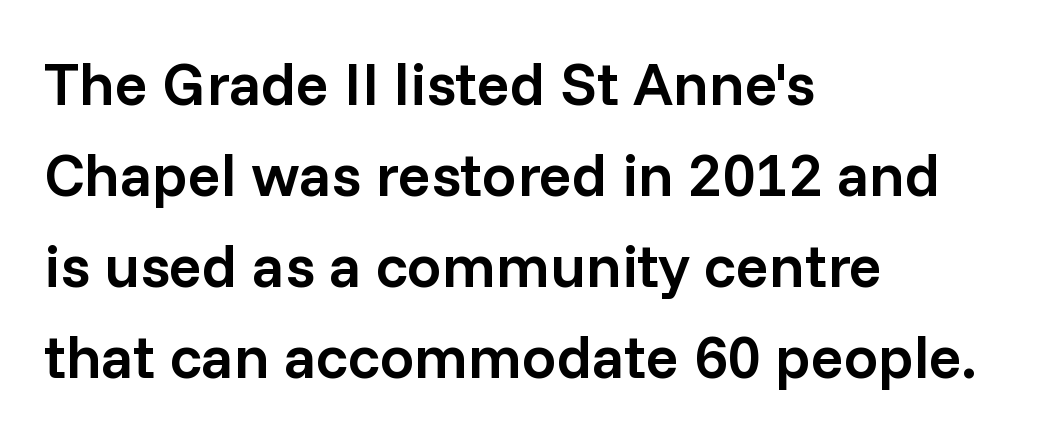
Q: Is the text bold? A: Semi-bold.
Q: Is the text italic (slanted)? A: No, it is upright.
Q: Is the typeface a serif or a sans-serif typeface? A: Sans-serif.
Q: Is the text underlined? A: No.
Q: How is the paragraph aligned? A: Left-aligned.
Q: Is the spacing between letters normal or unusually wide? A: Normal.
Q: Is the spacing between lines tight, normal or loose? A: Normal.
Q: Width (condensed, normal, or wide)? A: Normal.
Q: Stroke contrast? A: Low.
Q: x-height? A: Medium.
Q: Monospaced? A: No.
